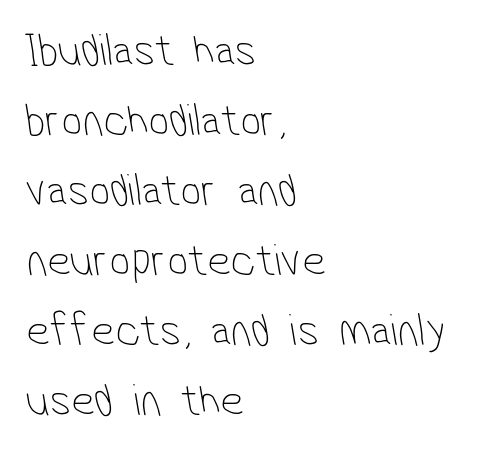
Spacing verdict: proportional, widths tailored to each character. Interline gaps are of average width in this sample. Spacing between characters is what you'd get straight out of the box. Stem width sits at or under what a default text font uses. Type style note: lacks serifs. The paragraph shown leans on its left margin.
